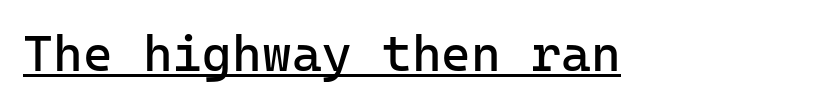
The image shows 51 px regular-weight sans-serif type, upright; set normal letter spacing, underlined; low stroke contrast and a medium x-height.
